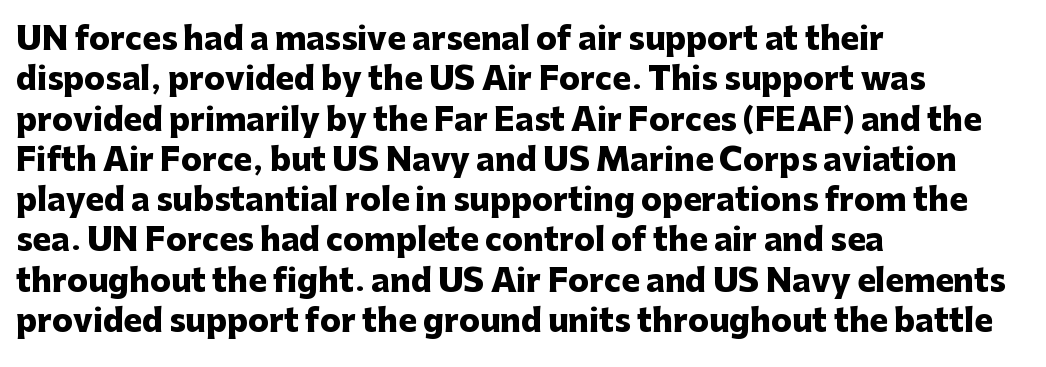
{"serif": "no", "italic": "no", "bold": "yes", "weight": "heavy", "width": "normal", "stroke_contrast": "low", "x_height": "medium", "monospaced": "no", "underline": "no", "align": "left", "line_spacing": "normal", "line_spacing_ratio": 1.3, "letter_spacing": "normal", "letter_spacing_em": 0.0, "glyph_px": 31}
